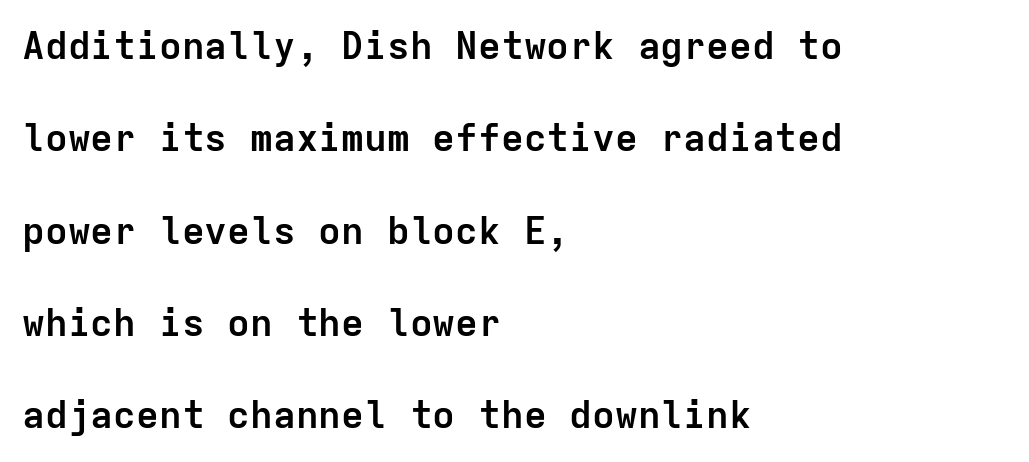
Q: Is the text bold? A: Yes.
Q: Is the text italic (slanted)? A: No, it is upright.
Q: Is the typeface a serif or a sans-serif typeface? A: Sans-serif.
Q: Is the text underlined? A: No.
Q: How is the paragraph aligned? A: Left-aligned.
Q: Is the spacing between letters normal or unusually wide? A: Normal.
Q: Is the spacing between lines tight, normal or loose? A: Loose.
Q: Width (condensed, normal, or wide)? A: Normal.
Q: Stroke contrast? A: Low.
Q: x-height? A: Medium.
Q: Monospaced? A: Yes.
